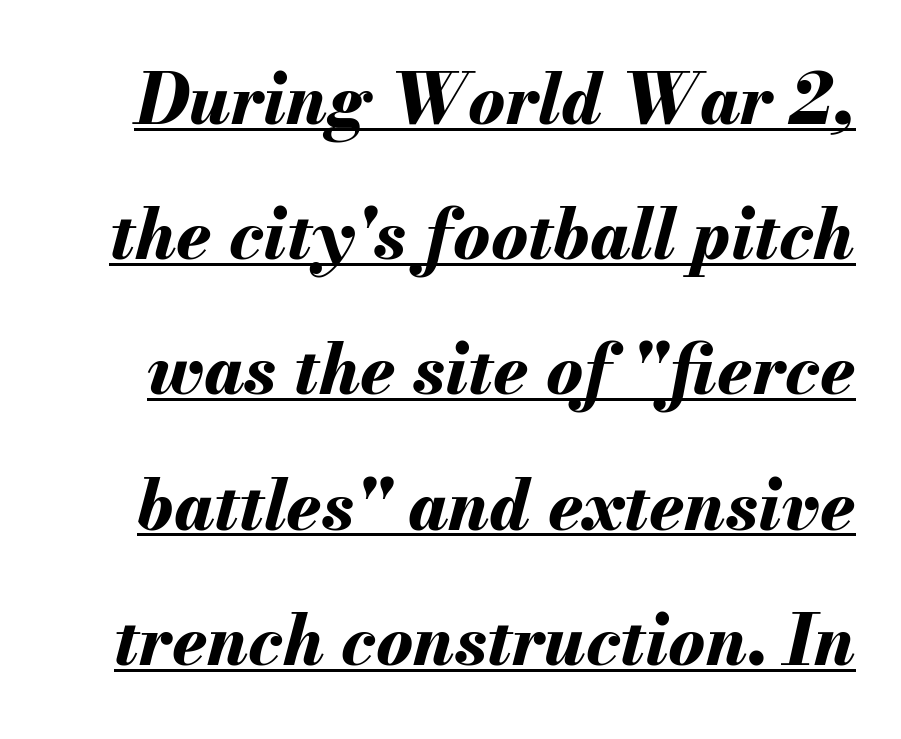
Q: Is the text bold? A: Yes.
Q: Is the text italic (slanted)? A: Yes, it leans right by about 13 degrees.
Q: Is the text underlined? A: Yes.
Q: Is the spacing between letters normal or unusually wide? A: Normal.
Q: Is the spacing between lines tight, normal or loose? A: Loose.
Q: Width (condensed, normal, or wide)? A: Normal.
Q: Stroke contrast? A: Medium.
Q: x-height? A: Small.
Q: Monospaced? A: No.
